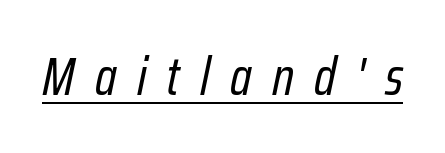
The image shows 53 px regular-weight, condensed type, italic (leaning right); set unusually wide letter spacing (+0.38 em), underlined; low stroke contrast and a medium x-height.
